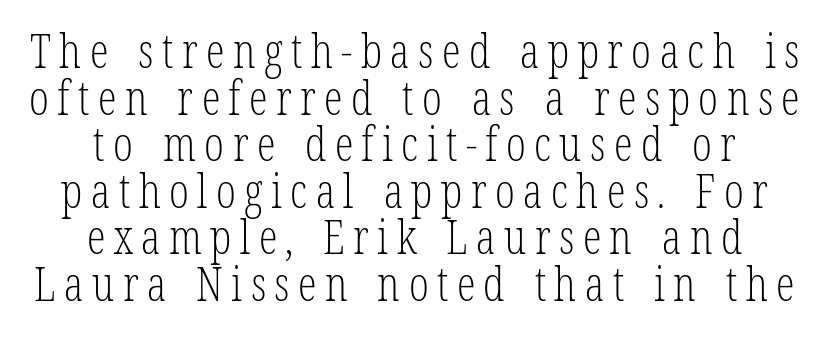
The image shows 47 px light, condensed serif type, upright; set centered, tight line spacing (0.99x), not underlined; low stroke contrast and a medium x-height.
